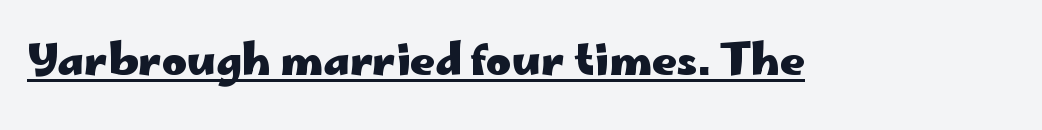
The image shows 43 px heavy, wide sans-serif type, upright; set normal letter spacing, underlined; low stroke contrast and a small x-height.
